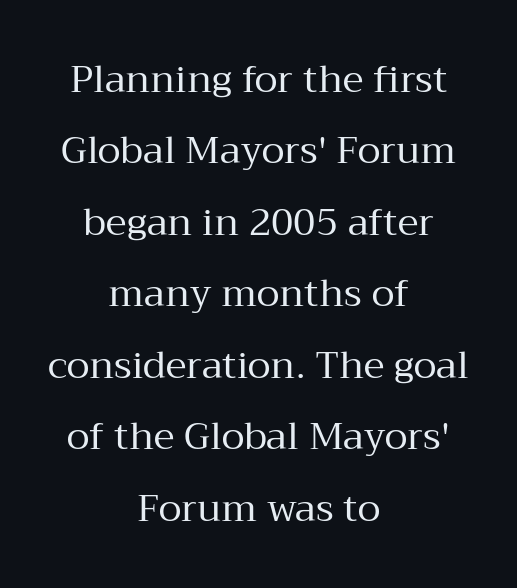
Reading down the block, each line starts at a different indent, mirrored at its end. This sample uses a serif face. Stems and bowls with no extra thickness — not bold. The face used here is proportionally spaced, like ordinary book or web type. This rendering leaves character spacing at its baseline value.
